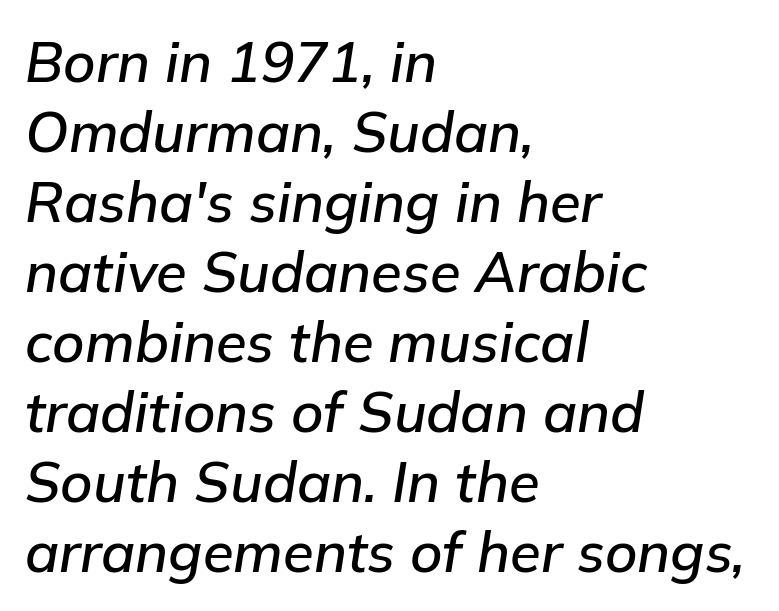
{"italic": "yes", "lean": "right", "slant_degrees": 9, "width": "normal", "stroke_contrast": "low", "x_height": "medium", "monospaced": "no", "underline": "no", "align": "left", "line_spacing": "normal", "line_spacing_ratio": 1.25, "letter_spacing": "normal", "letter_spacing_em": 0.0, "glyph_px": 56}
